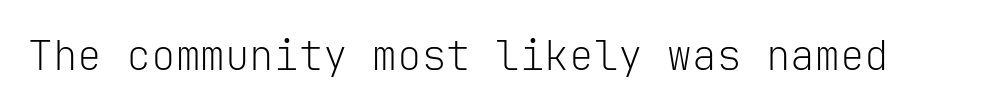
Q: Is the text bold? A: No.
Q: Is the text italic (slanted)? A: No, it is upright.
Q: Is the typeface a serif or a sans-serif typeface? A: Sans-serif.
Q: Is the text underlined? A: No.
Q: Is the spacing between letters normal or unusually wide? A: Normal.
Q: Width (condensed, normal, or wide)? A: Normal.
Q: Stroke contrast? A: Low.
Q: x-height? A: Medium.
Q: Monospaced? A: Yes.
